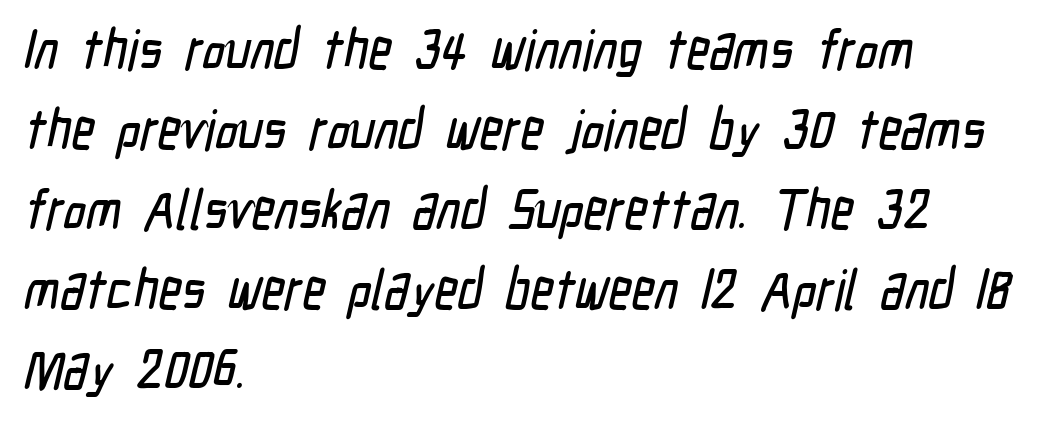
{"serif": "no", "width": "condensed", "stroke_contrast": "low", "x_height": "medium", "monospaced": "no", "underline": "no", "align": "left", "line_spacing": "normal", "line_spacing_ratio": 1.43, "letter_spacing": "normal", "letter_spacing_em": 0.0, "glyph_px": 56}
